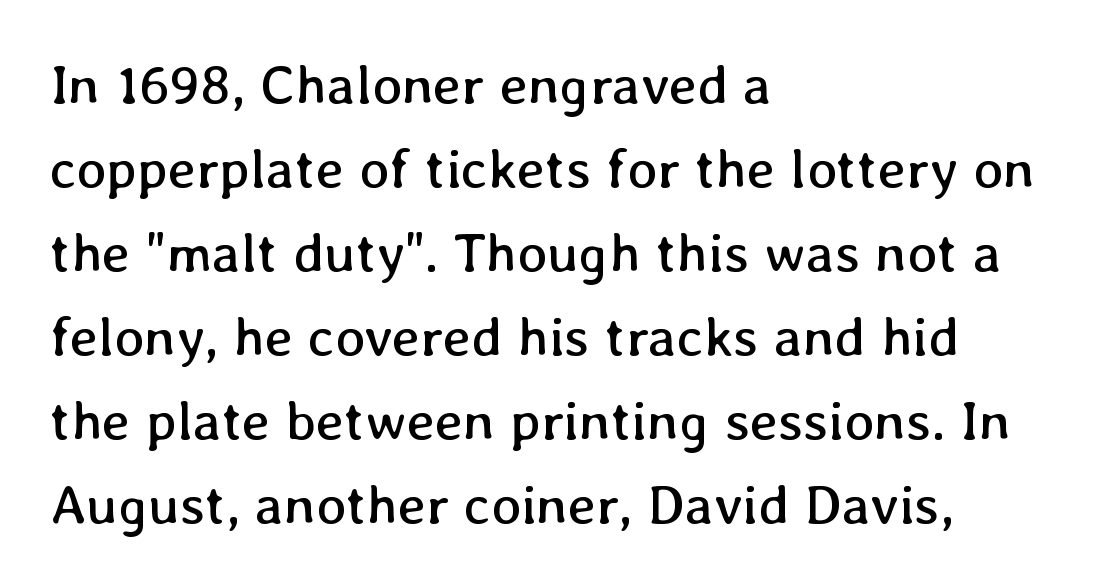
The image shows 56 px regular-weight type, upright; set left-aligned, normal line spacing (1.5x), normal letter spacing, not underlined; low stroke contrast and a medium x-height.
